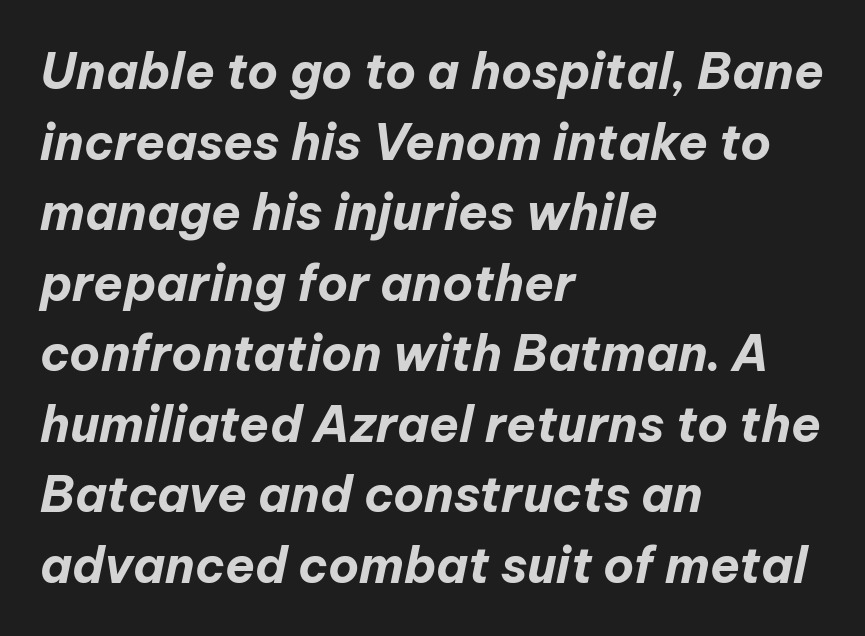
The image shows 49 px bold type, italic (leaning right); set left-aligned, normal line spacing (1.44x), normal letter spacing, not underlined; low stroke contrast and a medium x-height.
